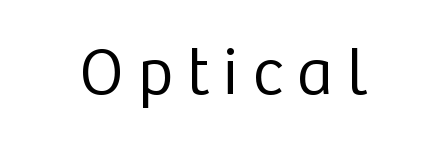
Stroke thickness stays within the range of a standard reading face or lighter. Type without underlining. Vertical strokes here are truly vertical. The face used here is a sans, in the tradition of grotesques and geometrics.
